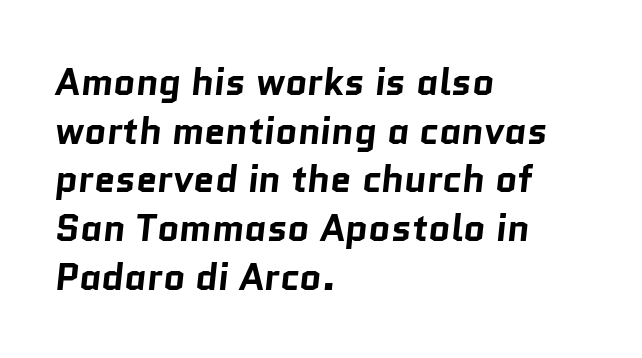
Q: Is the text bold? A: Yes.
Q: Is the typeface a serif or a sans-serif typeface? A: Sans-serif.
Q: Is the text underlined? A: No.
Q: How is the paragraph aligned? A: Left-aligned.
Q: Is the spacing between letters normal or unusually wide? A: Normal.
Q: Is the spacing between lines tight, normal or loose? A: Normal.
Q: Width (condensed, normal, or wide)? A: Normal.
Q: Stroke contrast? A: Low.
Q: x-height? A: Medium.
Q: Monospaced? A: No.
